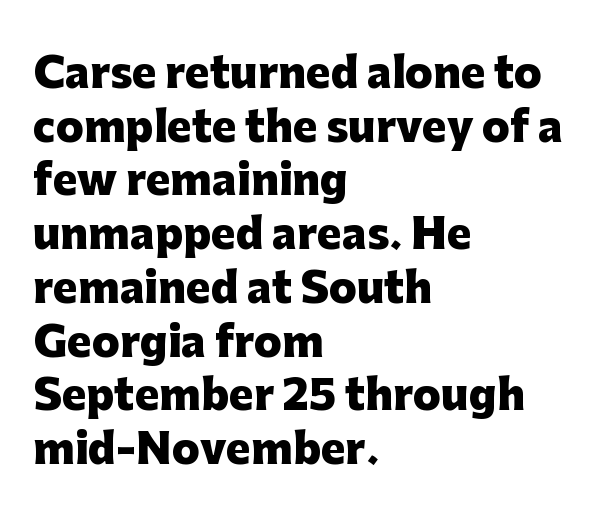
Each letter keeps its own natural width here, so spacing adapts to shape. Honestly, the letter spacing is just normal — you wouldn't notice it. Heft: maximum for text — a bold. Teacher's note: observe the even left margin — that is flush-left alignment.
